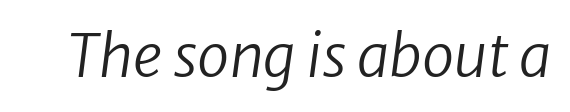
The image shows 58 px regular-weight sans-serif type; set normal letter spacing, not underlined; low stroke contrast and a medium x-height.
